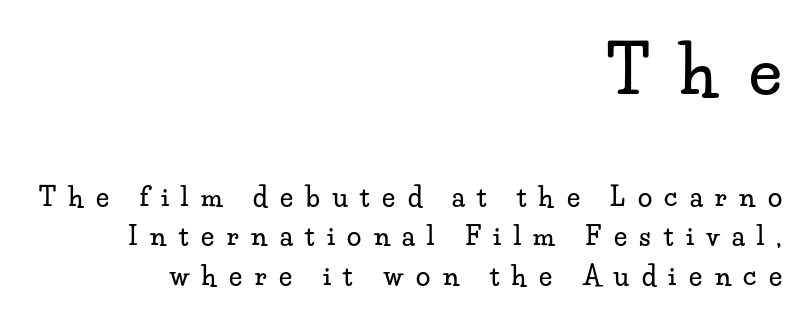
The image shows 65 px wide serif type, upright; set right-aligned, normal line spacing (1.51x), unusually wide letter spacing (+0.48 em), not underlined; the first (top) block is 2.5x larger; low stroke contrast and a small x-height.
